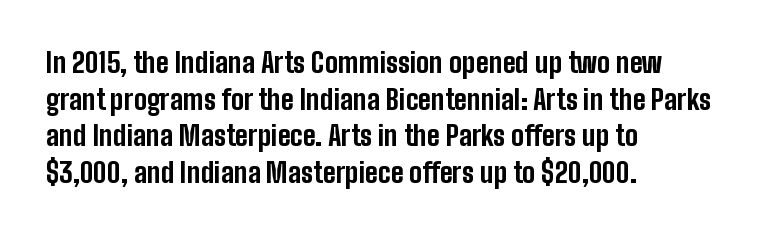
The image shows 27 px bold type, upright; set left-aligned, normal line spacing (1.36x), normal letter spacing, not underlined.
